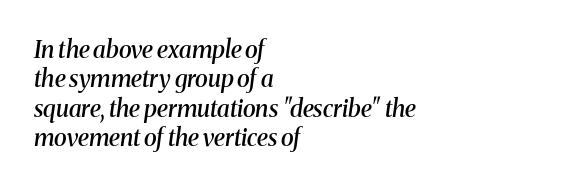
The font's italic variant was chosen for this text. Each glyph is drawn with semibold strokes, heavier than normal yet not fully bold. The text block is weighted toward the left margin, trailing off unevenly rightward. The space directly below the letters is spotless. Tracking here is standard; glyphs follow each other at the usual distance.
